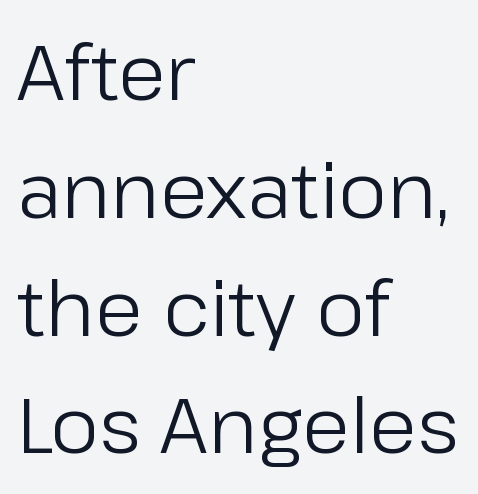
{"serif": "no", "italic": "no", "bold": "no", "weight": "regular", "width": "normal", "stroke_contrast": "low", "x_height": "medium", "monospaced": "no", "underline": "no", "align": "left", "line_spacing": "normal", "line_spacing_ratio": 1.53, "letter_spacing": "normal", "letter_spacing_em": 0.0, "glyph_px": 77}
